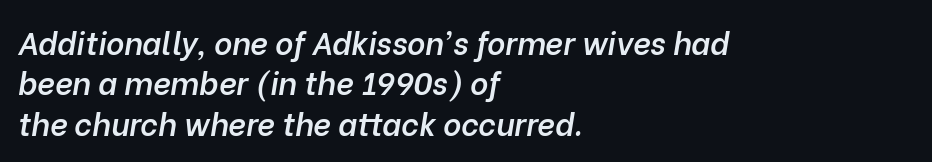
Q: Is the text bold? A: Semi-bold.
Q: Is the text italic (slanted)? A: Yes, it leans right by about 10 degrees.
Q: Is the text underlined? A: No.
Q: How is the paragraph aligned? A: Left-aligned.
Q: Is the spacing between letters normal or unusually wide? A: Normal.
Q: Is the spacing between lines tight, normal or loose? A: Normal.
Q: Width (condensed, normal, or wide)? A: Normal.
Q: Stroke contrast? A: Low.
Q: x-height? A: Medium.
Q: Monospaced? A: No.
